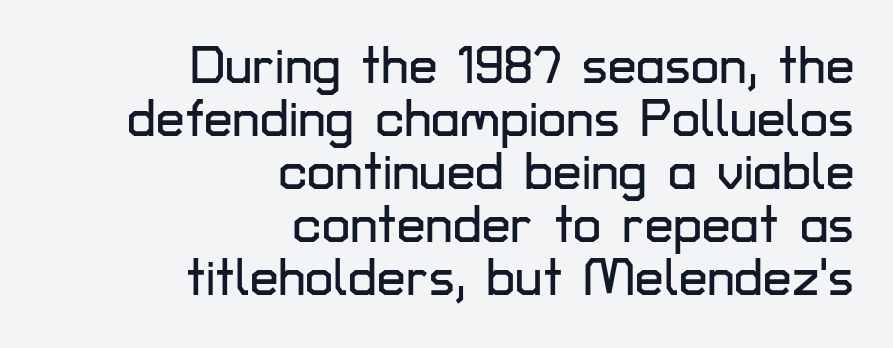
The image shows 51 px sans-serif type, upright; set right-aligned, tight line spacing (1.04x), normal letter spacing, not underlined; low stroke contrast and a medium x-height.
